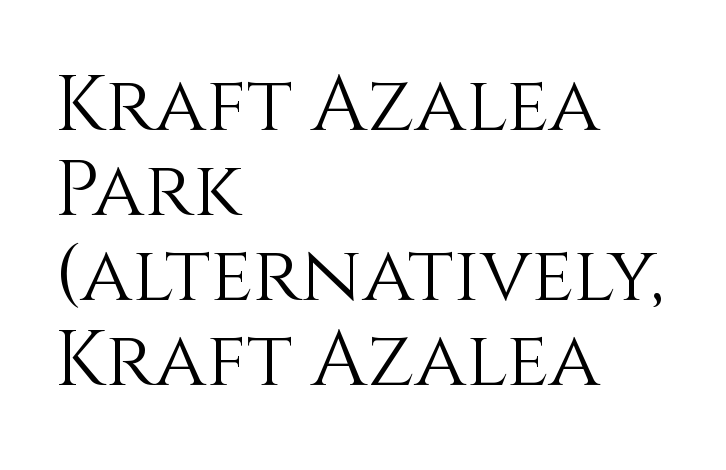
The image shows 78 px light type, upright; set left-aligned, tight line spacing (1.09x), normal letter spacing, not underlined; a large x-height.
